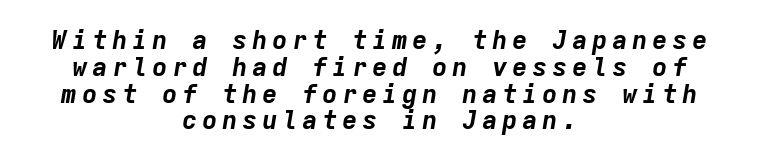
The image shows 26 px bold type, italic (leaning right); set centered, tight line spacing (1.03x), not underlined.
